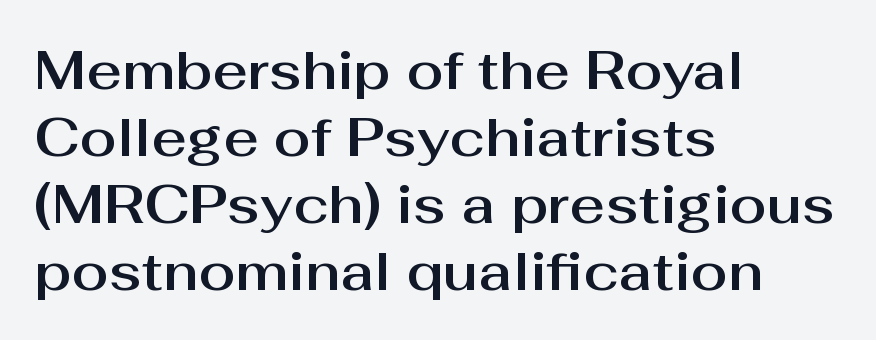
The image shows 54 px sans-serif type, upright; set left-aligned, line spacing 1.24x, normal letter spacing, not underlined; medium stroke contrast and a medium x-height.
